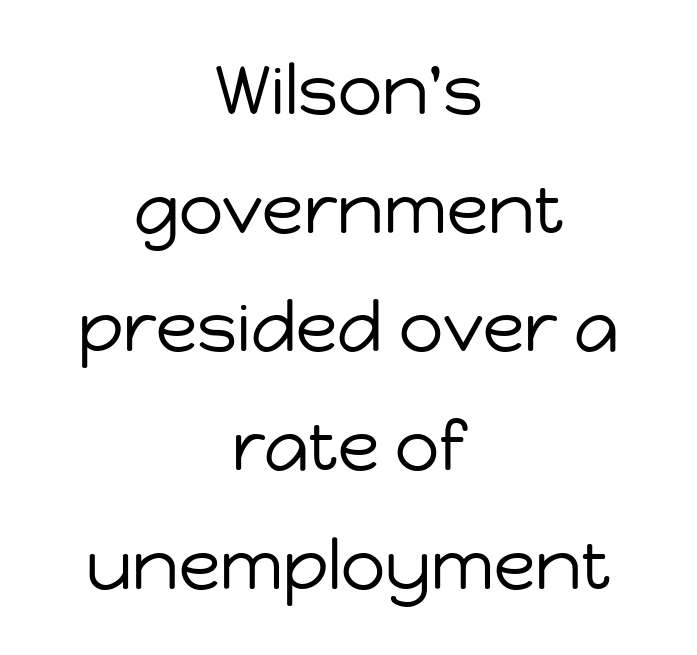
The image shows 69 px regular-weight sans-serif type, upright; set centered, line spacing 1.72x, normal letter spacing, not underlined; low stroke contrast and a medium x-height.
